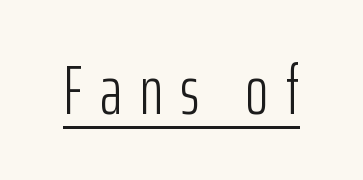
Q: Is the text bold? A: No.
Q: Is the text italic (slanted)? A: No, it is upright.
Q: Is the typeface a serif or a sans-serif typeface? A: Sans-serif.
Q: Is the text underlined? A: Yes.
Q: Is the spacing between letters normal or unusually wide? A: Unusually wide.
Q: Width (condensed, normal, or wide)? A: Condensed.
Q: Stroke contrast? A: Low.
Q: x-height? A: Medium.
Q: Monospaced? A: No.
